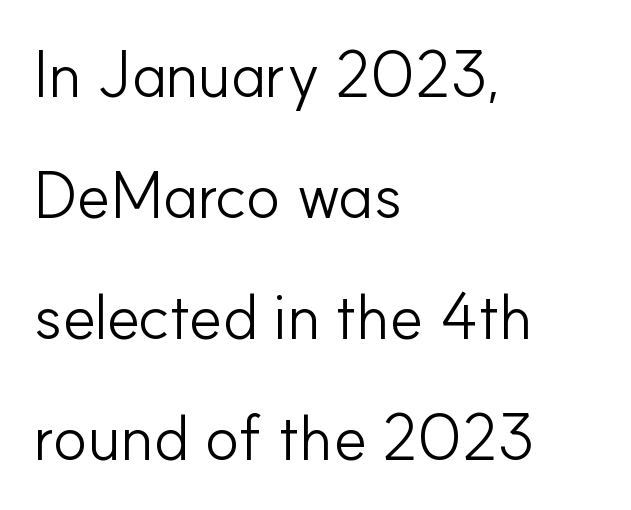
Q: Is the text bold? A: No.
Q: Is the text italic (slanted)? A: No, it is upright.
Q: Is the typeface a serif or a sans-serif typeface? A: Sans-serif.
Q: Is the text underlined? A: No.
Q: How is the paragraph aligned? A: Left-aligned.
Q: Is the spacing between letters normal or unusually wide? A: Normal.
Q: Width (condensed, normal, or wide)? A: Normal.
Q: Stroke contrast? A: Low.
Q: x-height? A: Small.
Q: Monospaced? A: No.
